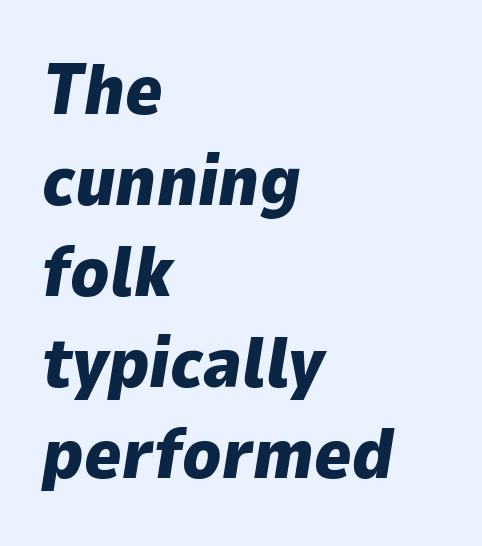
Q: Is the text bold? A: Yes.
Q: Is the text italic (slanted)? A: Yes, it leans right by about 9 degrees.
Q: Is the text underlined? A: No.
Q: How is the paragraph aligned? A: Left-aligned.
Q: Is the spacing between letters normal or unusually wide? A: Normal.
Q: Is the spacing between lines tight, normal or loose? A: Normal.
Q: Width (condensed, normal, or wide)? A: Normal.
Q: Stroke contrast? A: Low.
Q: x-height? A: Medium.
Q: Monospaced? A: No.
